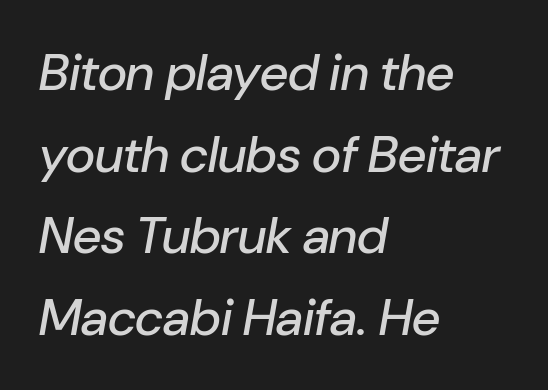
The image shows 51 px text type, italic (leaning right); set left-aligned, normal line spacing (1.6x), normal letter spacing, not underlined; low stroke contrast and a medium x-height.
